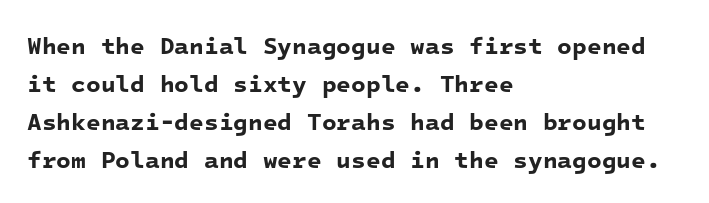
The image shows 24 px bold type; set left-aligned, normal line spacing (1.59x), normal letter spacing, not underlined.
